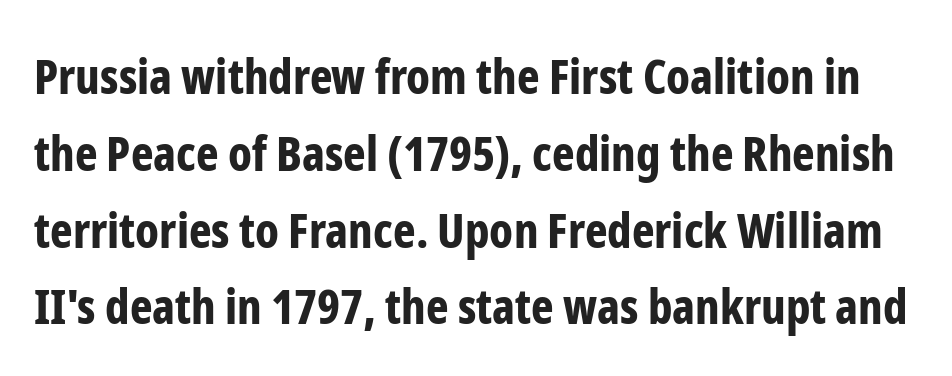
{"serif": "no", "italic": "no", "bold": "yes", "weight": "bold", "width": "condensed", "stroke_contrast": "low", "x_height": "medium", "monospaced": "no", "underline": "no", "line_spacing": "normal", "line_spacing_ratio": 1.6, "letter_spacing": "normal", "letter_spacing_em": 0.0, "glyph_px": 48}
